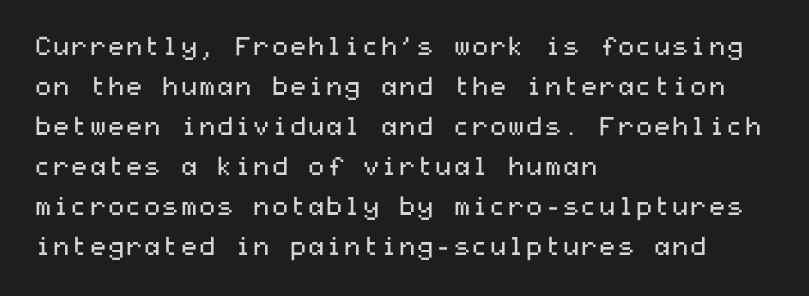
Q: Is the text bold? A: No.
Q: Is the text italic (slanted)? A: No, it is upright.
Q: Is the text underlined? A: No.
Q: How is the paragraph aligned? A: Left-aligned.
Q: Is the spacing between letters normal or unusually wide? A: Normal.
Q: Is the spacing between lines tight, normal or loose? A: Normal.
